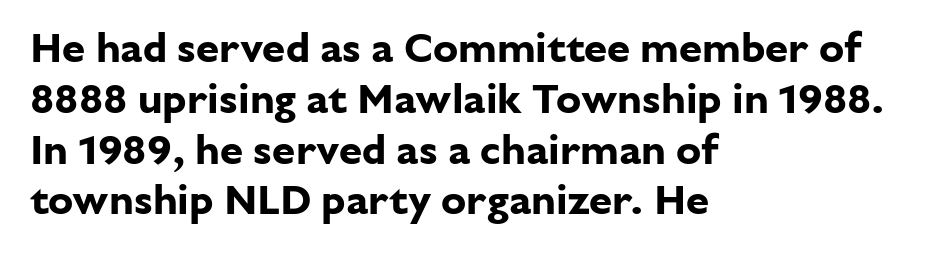
Q: Is the text bold? A: Yes.
Q: Is the text italic (slanted)? A: No, it is upright.
Q: Is the typeface a serif or a sans-serif typeface? A: Sans-serif.
Q: Is the text underlined? A: No.
Q: How is the paragraph aligned? A: Left-aligned.
Q: Is the spacing between letters normal or unusually wide? A: Normal.
Q: Width (condensed, normal, or wide)? A: Normal.
Q: Stroke contrast? A: Low.
Q: x-height? A: Medium.
Q: Monospaced? A: No.
